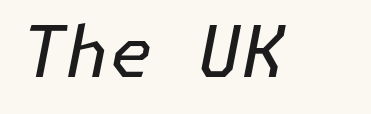
You could call the tracking neutral — neither tight nor loose. The glyphs look as if they've been sheared to an angle. The weight would be labelled regular, book, light, or lighter still. Check under the words: just untouched page.
